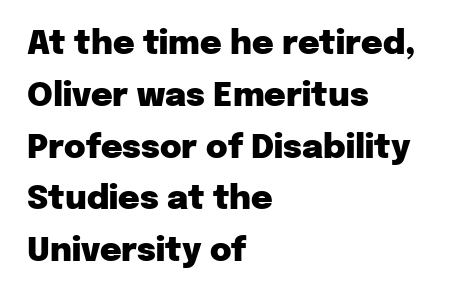
The image shows 33 px heavy sans-serif type, upright; set left-aligned, normal line spacing (1.57x), normal letter spacing, not underlined; low stroke contrast and a medium x-height.
